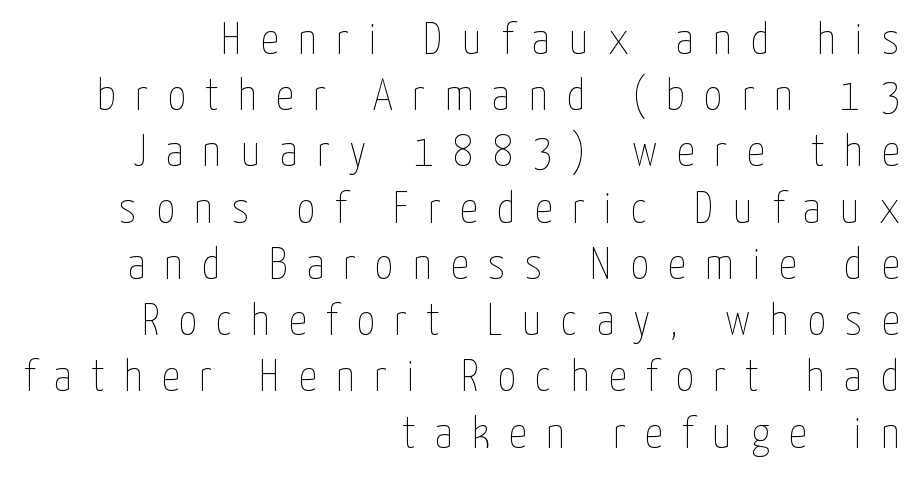
{"italic": "no", "bold": "no", "weight": "thin", "width": "condensed", "stroke_contrast": "low", "x_height": "medium", "monospaced": "no", "underline": "no", "align": "right", "line_spacing": "normal", "line_spacing_ratio": 1.25, "letter_spacing": "wide", "letter_spacing_em": 0.43, "glyph_px": 45}
